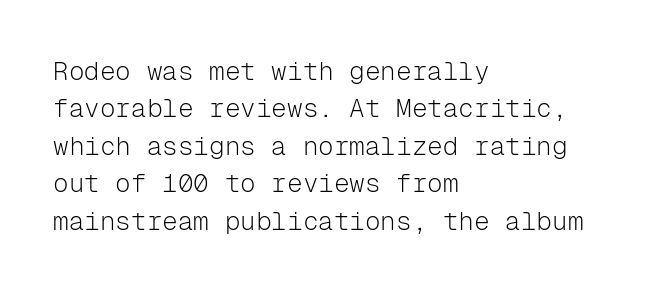
Q: Is the text bold? A: No.
Q: Is the text italic (slanted)? A: No, it is upright.
Q: Is the text underlined? A: No.
Q: How is the paragraph aligned? A: Left-aligned.
Q: Is the spacing between letters normal or unusually wide? A: Normal.
Q: Is the spacing between lines tight, normal or loose? A: Normal.
